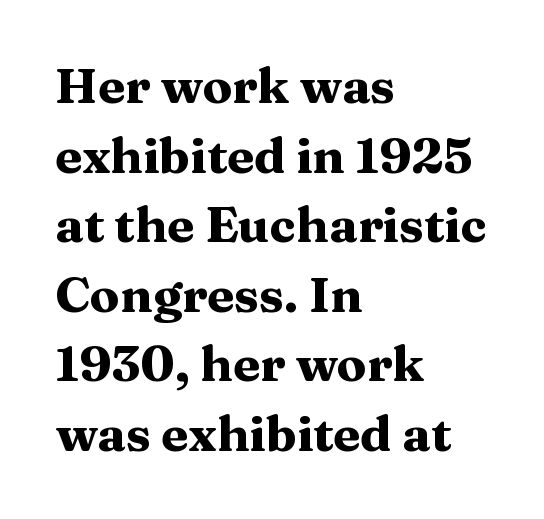
A clean baseline with only descenders dipping below it. Interline gaps are of average width in this sample. Line beginnings align vertically; line endings do not. Check where the strokes stop: tiny serifs finish them off.
